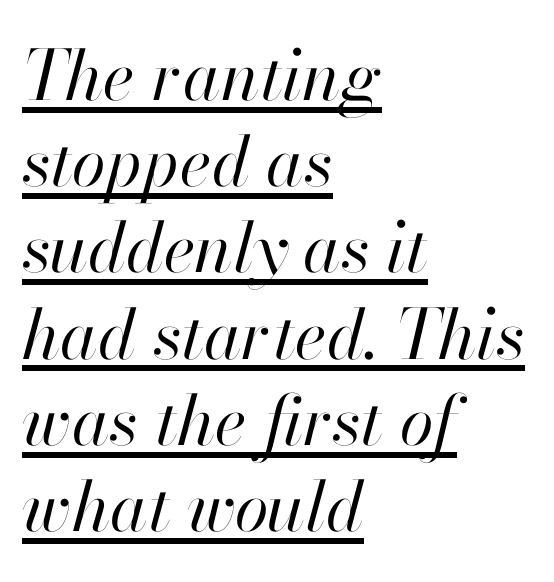
No heavy texture on the line: the type isn't bold. Letter spacing: default. The typesetter has applied underlining to the passage shown. The designer left line spacing at the default. Here the designer chose a conventional face with non-uniform glyph widths. Horizontally, the lines are justified to the leading edge only.
